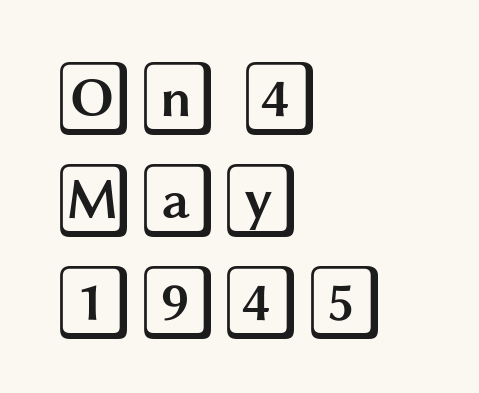
The image shows 76 px wide type, upright; set left-aligned, normal line spacing (1.34x), normal letter spacing, not underlined; a large x-height.
